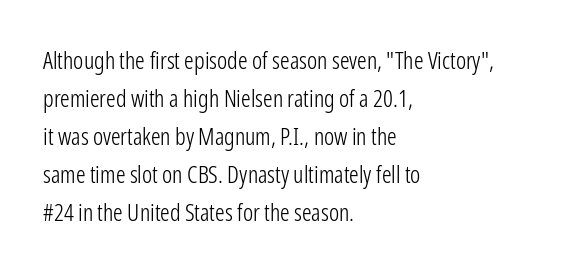
Q: Is the text bold? A: No.
Q: Is the text italic (slanted)? A: No, it is upright.
Q: Is the text underlined? A: No.
Q: How is the paragraph aligned? A: Left-aligned.
Q: Is the spacing between letters normal or unusually wide? A: Normal.
Q: Is the spacing between lines tight, normal or loose? A: Normal.
